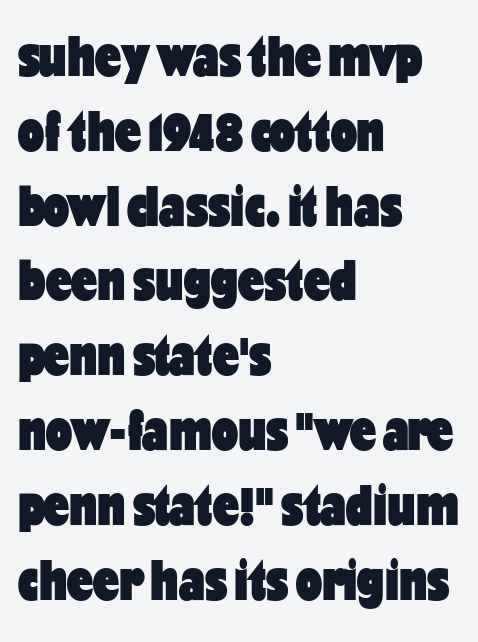
Q: Is the text bold? A: Yes.
Q: Is the text italic (slanted)? A: No, it is upright.
Q: Is the typeface a serif or a sans-serif typeface? A: Sans-serif.
Q: Is the text underlined? A: No.
Q: How is the paragraph aligned? A: Left-aligned.
Q: Is the spacing between letters normal or unusually wide? A: Normal.
Q: Is the spacing between lines tight, normal or loose? A: Normal.
Q: Width (condensed, normal, or wide)? A: Condensed.
Q: Stroke contrast? A: Low.
Q: x-height? A: Medium.
Q: Monospaced? A: No.
